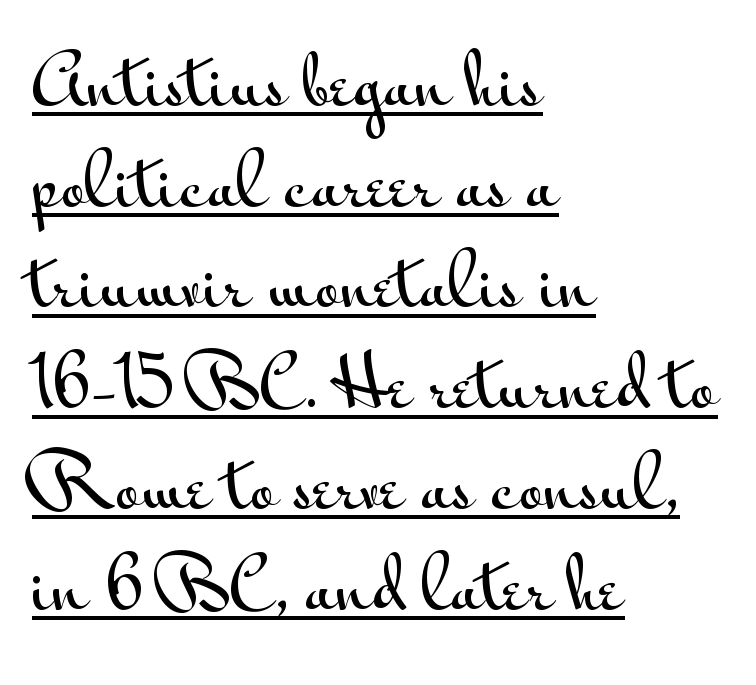
Each letter's strokes conclude bluntly, with no projecting serifs. Compared with typical paragraphs, the rows here are spaced about the same. No extra tracking has been applied to these lines. Is there an underline? Yes — a line sits under the letters.
